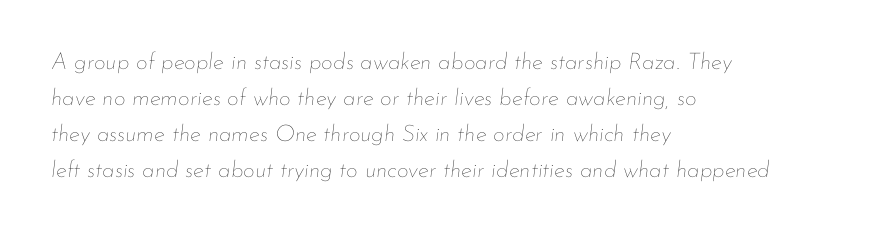
{"italic": "yes", "lean": "right", "slant_degrees": 7, "bold": "no", "underline": "no", "align": "left", "line_spacing": "normal", "line_spacing_ratio": 1.56, "letter_spacing": "normal", "letter_spacing_em": 0.0, "glyph_px": 23}
